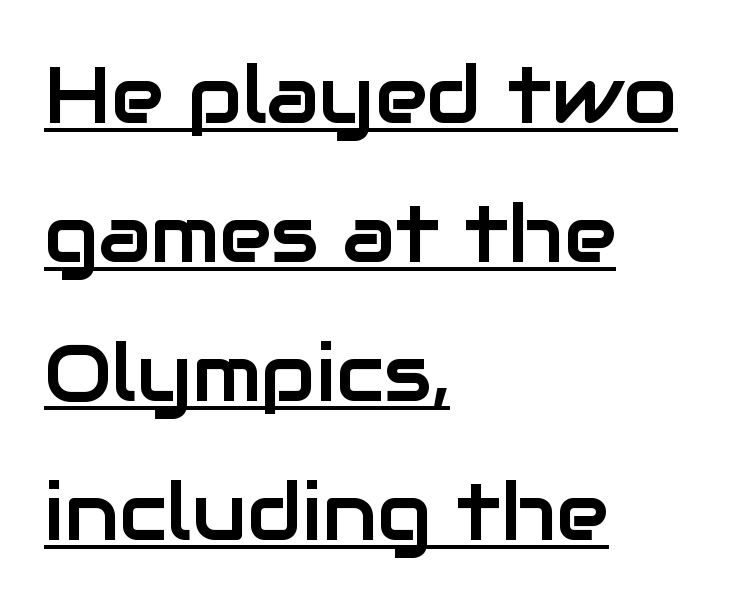
Q: Is the text italic (slanted)? A: No, it is upright.
Q: Is the typeface a serif or a sans-serif typeface? A: Sans-serif.
Q: Is the text underlined? A: Yes.
Q: How is the paragraph aligned? A: Left-aligned.
Q: Is the spacing between letters normal or unusually wide? A: Normal.
Q: Width (condensed, normal, or wide)? A: Normal.
Q: Stroke contrast? A: Low.
Q: x-height? A: Medium.
Q: Monospaced? A: No.
